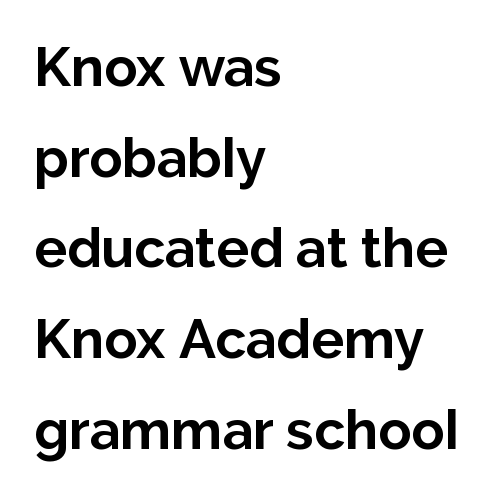
{"serif": "no", "italic": "no", "bold": "yes", "weight": "bold", "width": "normal", "stroke_contrast": "low", "x_height": "medium", "monospaced": "no", "underline": "no", "align": "left", "line_spacing": "normal", "line_spacing_ratio": 1.65, "letter_spacing": "normal", "letter_spacing_em": 0.0, "glyph_px": 55}
